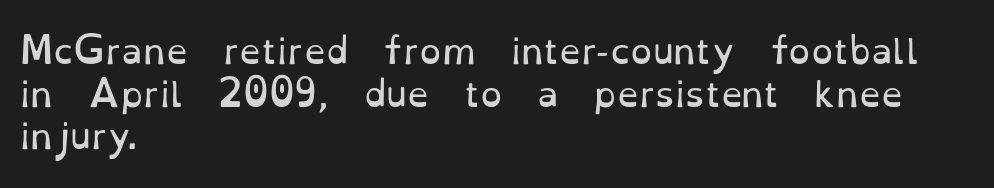
{"italic": "no", "bold": "no", "weight": "regular", "width": "normal", "stroke_contrast": "low", "x_height": "small", "monospaced": "no", "underline": "no", "align": "left", "line_spacing_ratio": 1.22, "letter_spacing": "normal", "letter_spacing_em": 0.0, "glyph_px": 35}
